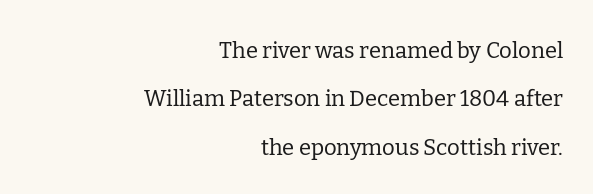
Compared with typical body copy, the letter spacing here is the same. Think standard paragraph weight, or any step lighter than that. The compositor pushed each line to the right boundary. Check the space under the baseline: it is left empty. Reading down the column, the eye jumps a long way to each next line. You can tell it's not italic because the verticals are truly vertical.
